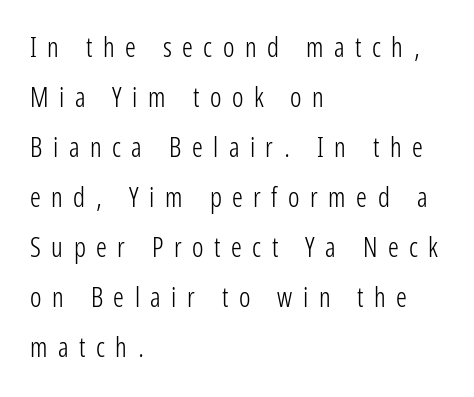
Q: Is the text bold? A: No.
Q: Is the text italic (slanted)? A: No, it is upright.
Q: Is the text underlined? A: No.
Q: How is the paragraph aligned? A: Left-aligned.
Q: Is the spacing between letters normal or unusually wide? A: Unusually wide.
